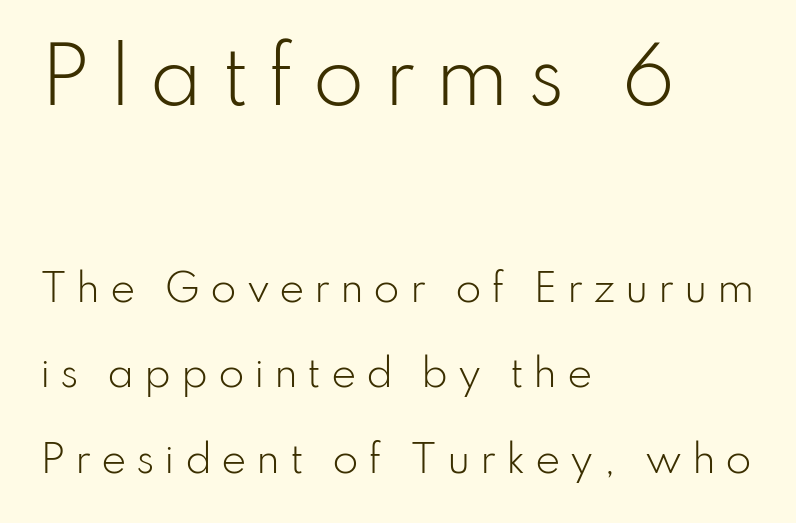
The image shows 75 px light sans-serif type, upright; set left-aligned, loose line spacing (2.25x), unusually wide letter spacing (+0.25 em), not underlined; the first (top) block is 1.97x larger; low stroke contrast and a small x-height.
